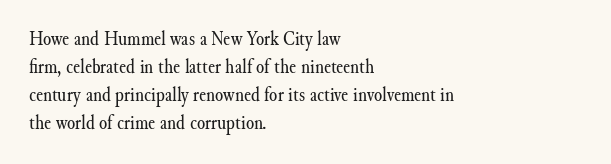
Q: Is the text bold? A: No.
Q: Is the text italic (slanted)? A: No, it is upright.
Q: Is the text underlined? A: No.
Q: How is the paragraph aligned? A: Left-aligned.
Q: Is the spacing between letters normal or unusually wide? A: Normal.
Q: Is the spacing between lines tight, normal or loose? A: Normal.
